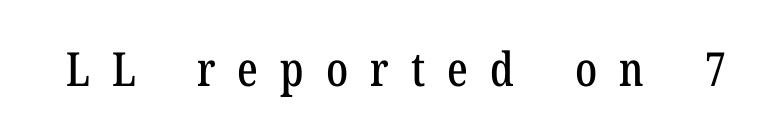
Q: Is the text italic (slanted)? A: No, it is upright.
Q: Is the typeface a serif or a sans-serif typeface? A: Serif.
Q: Is the text underlined? A: No.
Q: Is the spacing between letters normal or unusually wide? A: Unusually wide.
Q: Width (condensed, normal, or wide)? A: Condensed.
Q: Stroke contrast? A: Low.
Q: x-height? A: Medium.
Q: Monospaced? A: No.
